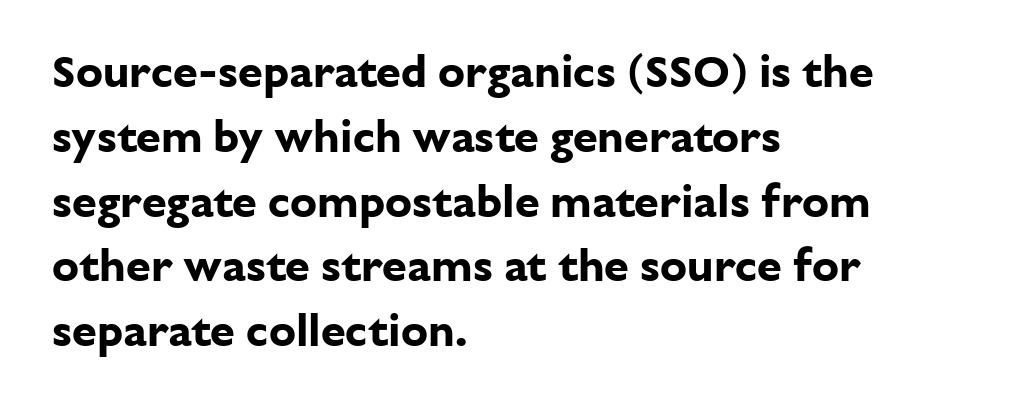
The image shows 45 px bold sans-serif type, upright; set left-aligned, normal line spacing (1.44x), normal letter spacing, not underlined; low stroke contrast and a medium x-height.
